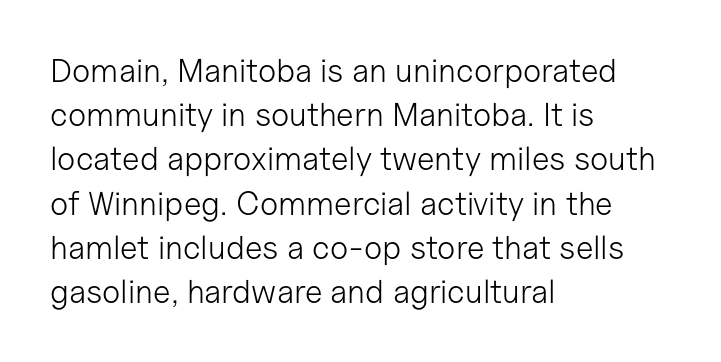
Q: Is the text bold? A: No.
Q: Is the text italic (slanted)? A: No, it is upright.
Q: Is the typeface a serif or a sans-serif typeface? A: Sans-serif.
Q: Is the text underlined? A: No.
Q: How is the paragraph aligned? A: Left-aligned.
Q: Is the spacing between letters normal or unusually wide? A: Normal.
Q: Is the spacing between lines tight, normal or loose? A: Normal.
Q: Width (condensed, normal, or wide)? A: Normal.
Q: Stroke contrast? A: Low.
Q: x-height? A: Medium.
Q: Monospaced? A: No.
